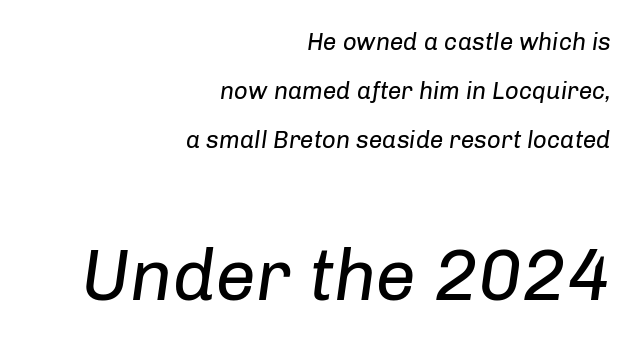
Posture: slanted. The space directly below the letters is spotless. Vertical stems look standard width or narrower in stroke. Here the designer chose a conventional face with non-uniform glyph widths. Line endings align vertically; line beginnings do not. Here the second block reads like a headline and the first like body copy.
